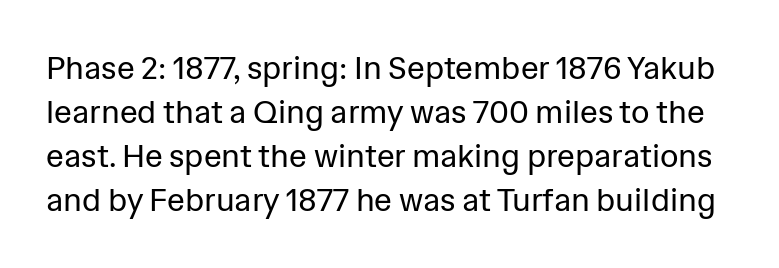
The image shows 32 px regular-weight sans-serif type, upright; set normal line spacing (1.37x), normal letter spacing, not underlined; low stroke contrast and a medium x-height.
